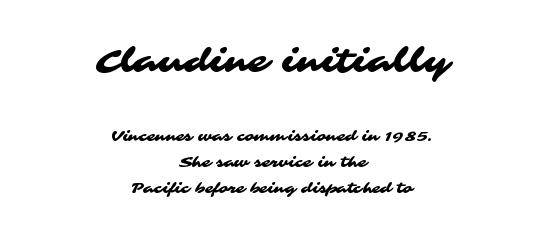
The image shows 32 px wide sans-serif type; set centered, line spacing 1.85x, normal letter spacing, not underlined; the first (top) block is 2.29x larger; medium stroke contrast and a medium x-height.
